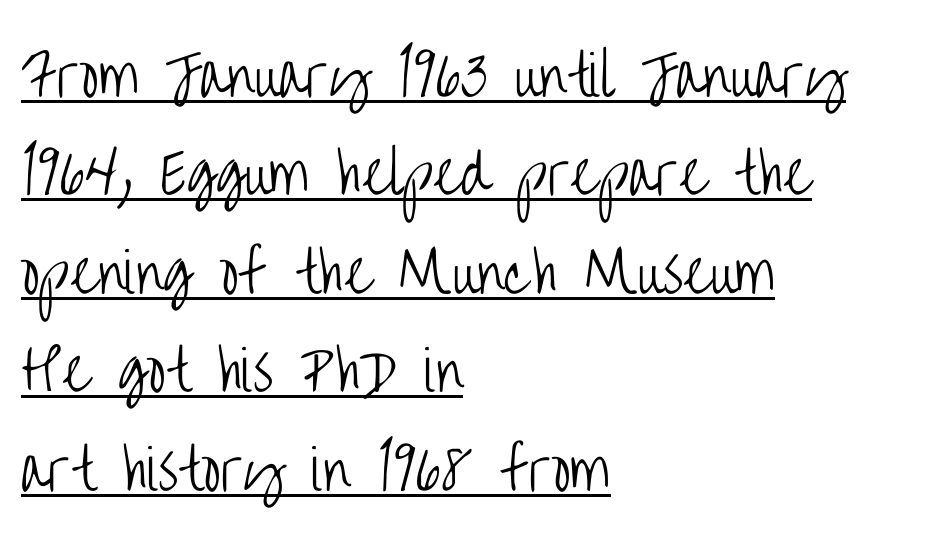
{"serif": "no", "italic": "no", "bold": "no", "weight": "light", "width": "condensed", "stroke_contrast": "low", "x_height": "large", "monospaced": "no", "underline": "yes", "align": "left", "line_spacing_ratio": 1.79, "letter_spacing": "normal", "letter_spacing_em": 0.0, "glyph_px": 55}
